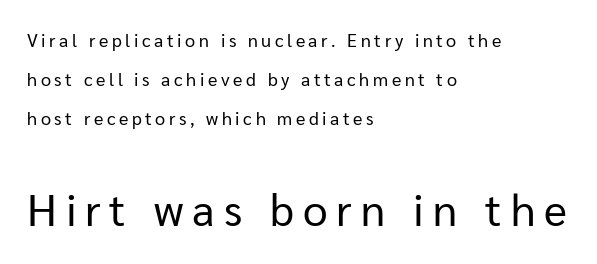
{"serif": "no", "italic": "no", "bold": "no", "weight": "regular", "width": "normal", "stroke_contrast": "low", "x_height": "medium", "monospaced": "no", "underline": "no", "align": "left", "line_spacing": "loose", "line_spacing_ratio": 2.16, "letter_spacing": "wide", "letter_spacing_em": 0.2, "larger_block": "second", "size_ratio": 2.44, "glyph_px": 44}
